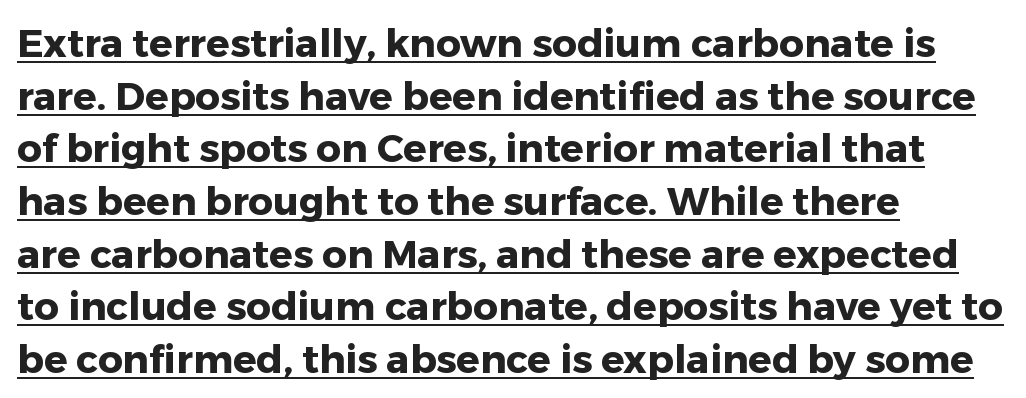
The image shows 39 px heavy sans-serif type, upright; set left-aligned, normal line spacing (1.35x), normal letter spacing, underlined; low stroke contrast and a medium x-height.
